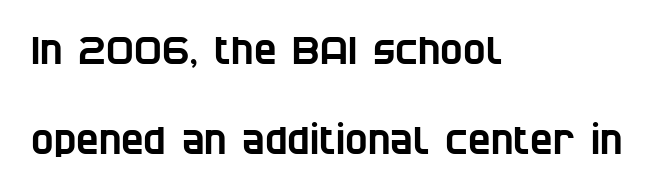
The image shows 38 px condensed sans-serif type; set left-aligned, loose line spacing (2.38x), normal letter spacing, not underlined; low stroke contrast and a large x-height.
